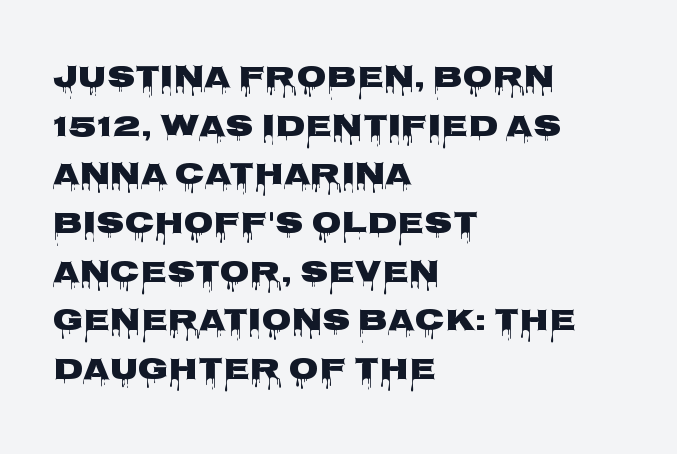
The image shows 31 px wide sans-serif type, upright; set left-aligned, normal line spacing (1.57x), normal letter spacing, not underlined; low stroke contrast and a large x-height.
